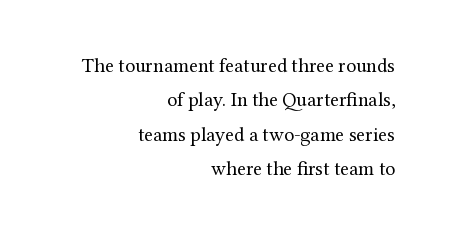
{"italic": "no", "bold": "no", "underline": "no", "align": "right", "line_spacing_ratio": 1.72, "letter_spacing": "normal", "letter_spacing_em": 0.0, "glyph_px": 20}
